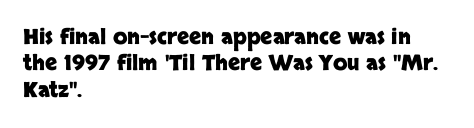
Q: Is the text bold? A: Yes.
Q: Is the text italic (slanted)? A: No, it is upright.
Q: Is the text underlined? A: No.
Q: How is the paragraph aligned? A: Left-aligned.
Q: Is the spacing between letters normal or unusually wide? A: Normal.
Q: Is the spacing between lines tight, normal or loose? A: Normal.
